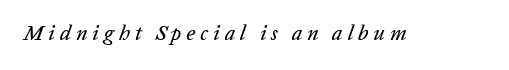
Q: Is the text italic (slanted)? A: Yes, it leans right by about 20 degrees.
Q: Is the text underlined? A: No.
Q: Is the spacing between letters normal or unusually wide? A: Unusually wide.
